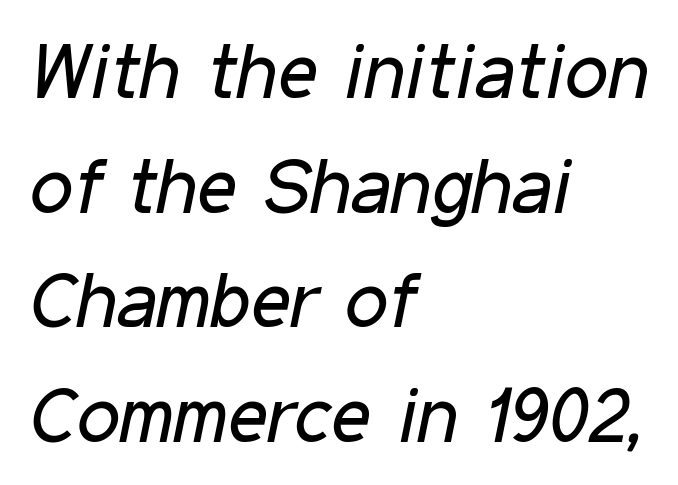
Q: Is the text bold? A: No.
Q: Is the text italic (slanted)? A: Yes, it leans right by about 11 degrees.
Q: Is the text underlined? A: No.
Q: How is the paragraph aligned? A: Left-aligned.
Q: Is the spacing between letters normal or unusually wide? A: Normal.
Q: Is the spacing between lines tight, normal or loose? A: Normal.
Q: Width (condensed, normal, or wide)? A: Condensed.
Q: Stroke contrast? A: Low.
Q: x-height? A: Medium.
Q: Monospaced? A: No.
